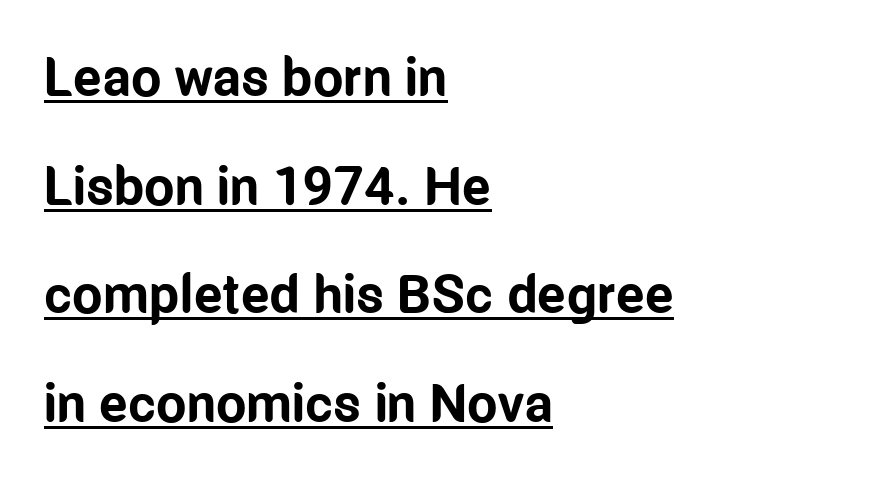
Q: Is the text bold? A: Yes.
Q: Is the text italic (slanted)? A: No, it is upright.
Q: Is the typeface a serif or a sans-serif typeface? A: Sans-serif.
Q: Is the text underlined? A: Yes.
Q: How is the paragraph aligned? A: Left-aligned.
Q: Is the spacing between letters normal or unusually wide? A: Normal.
Q: Is the spacing between lines tight, normal or loose? A: Loose.
Q: Width (condensed, normal, or wide)? A: Condensed.
Q: Stroke contrast? A: Low.
Q: x-height? A: Medium.
Q: Monospaced? A: No.
